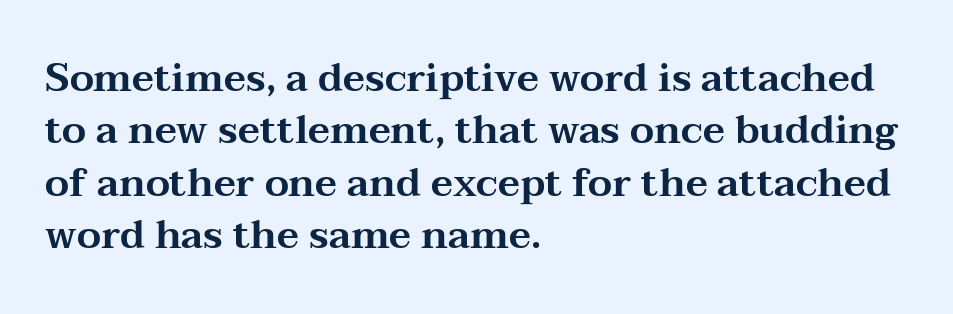
The image shows 39 px wide serif type, upright; set left-aligned, normal line spacing (1.34x), normal letter spacing, not underlined; medium stroke contrast and a medium x-height.
